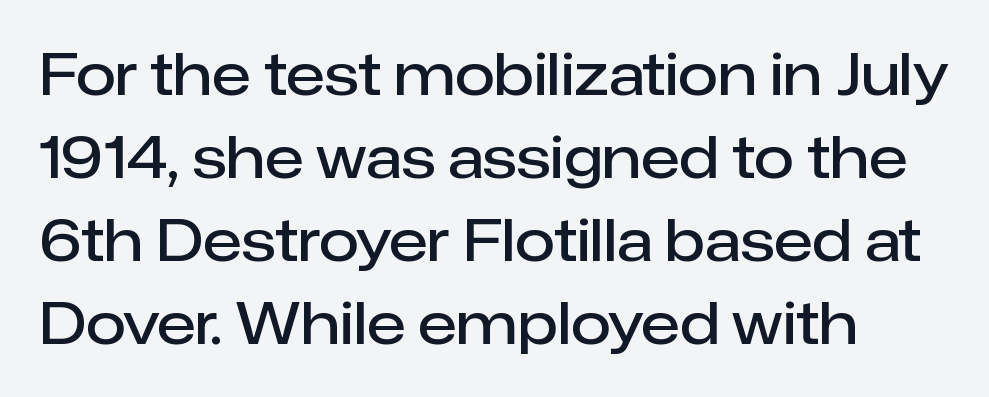
Q: Is the text bold? A: Semi-bold.
Q: Is the text italic (slanted)? A: No, it is upright.
Q: Is the typeface a serif or a sans-serif typeface? A: Sans-serif.
Q: Is the text underlined? A: No.
Q: How is the paragraph aligned? A: Left-aligned.
Q: Is the spacing between letters normal or unusually wide? A: Normal.
Q: Is the spacing between lines tight, normal or loose? A: Normal.
Q: Width (condensed, normal, or wide)? A: Normal.
Q: Stroke contrast? A: Low.
Q: x-height? A: Medium.
Q: Monospaced? A: No.
